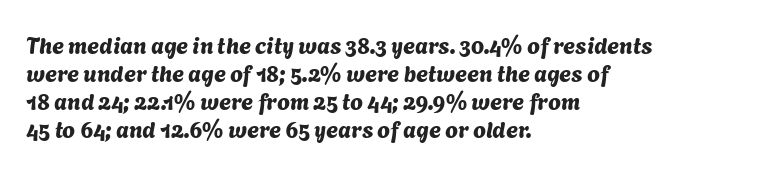
Q: Is the text underlined? A: No.
Q: How is the paragraph aligned? A: Left-aligned.
Q: Is the spacing between letters normal or unusually wide? A: Normal.
